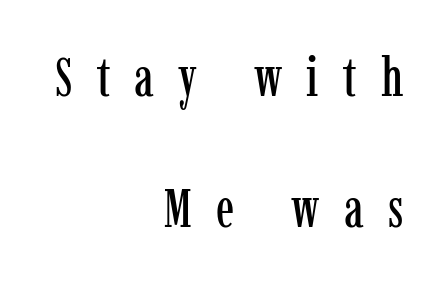
The image shows 54 px condensed serif type, upright; set right-aligned, loose line spacing (2.42x), unusually wide letter spacing (+0.45 em), not underlined; low stroke contrast and a medium x-height.
